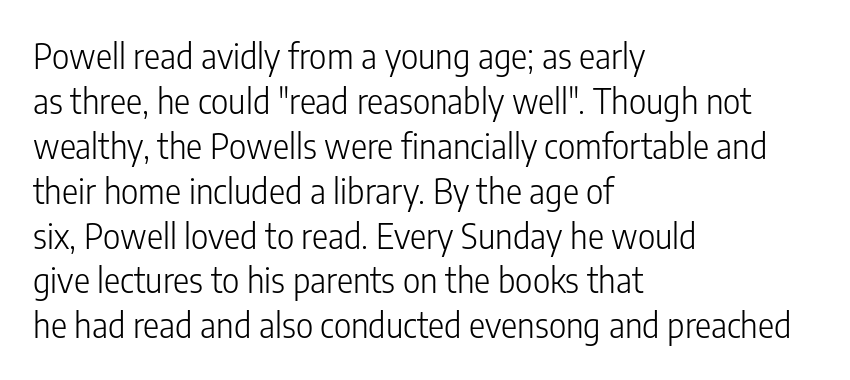
Q: Is the text bold? A: No.
Q: Is the text italic (slanted)? A: No, it is upright.
Q: Is the typeface a serif or a sans-serif typeface? A: Sans-serif.
Q: Is the text underlined? A: No.
Q: How is the paragraph aligned? A: Left-aligned.
Q: Is the spacing between letters normal or unusually wide? A: Normal.
Q: Is the spacing between lines tight, normal or loose? A: Normal.
Q: Width (condensed, normal, or wide)? A: Condensed.
Q: Stroke contrast? A: Low.
Q: x-height? A: Medium.
Q: Monospaced? A: No.
